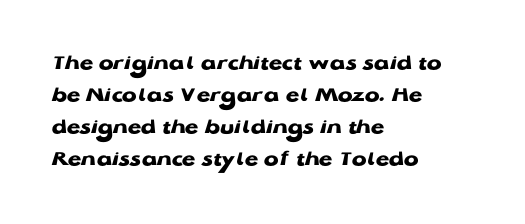
{"italic": "no", "bold": "yes", "underline": "no", "align": "left", "line_spacing": "normal", "line_spacing_ratio": 1.46, "letter_spacing": "normal", "letter_spacing_em": 0.0, "glyph_px": 22}
